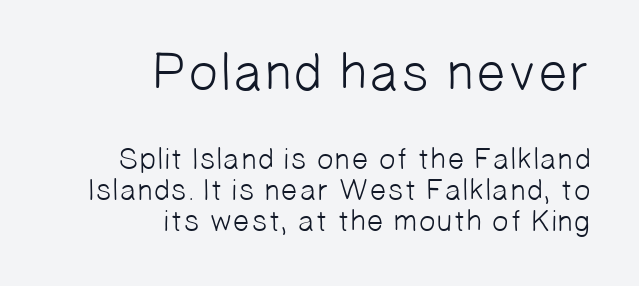
{"serif": "no", "bold": "no", "weight": "light", "width": "normal", "stroke_contrast": "low", "x_height": "medium", "monospaced": "no", "underline": "no", "align": "right", "line_spacing": "tight", "line_spacing_ratio": 1.03, "letter_spacing": "normal", "letter_spacing_em": 0.0, "larger_block": "first", "size_ratio": 1.77, "glyph_px": 53}
